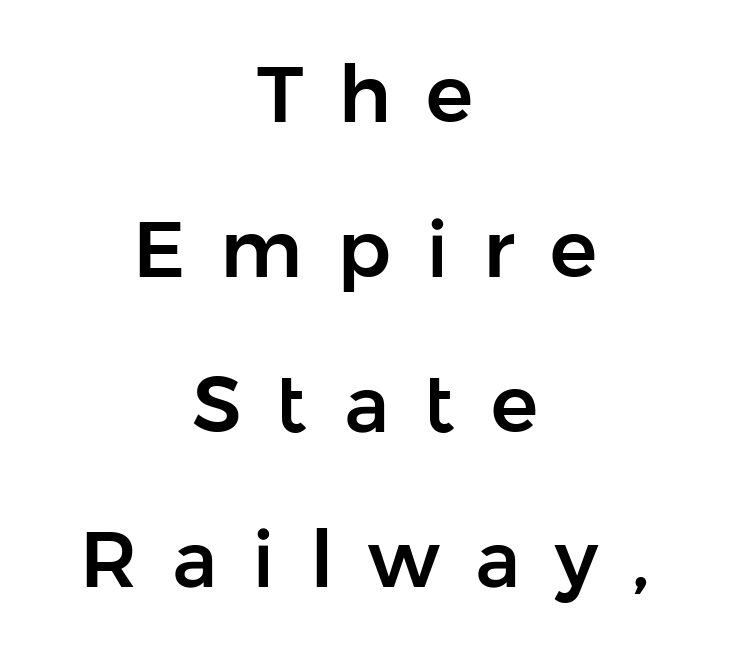
{"serif": "no", "italic": "no", "width": "normal", "stroke_contrast": "low", "x_height": "medium", "monospaced": "no", "underline": "no", "align": "center", "line_spacing": "loose", "line_spacing_ratio": 1.96, "letter_spacing": "wide", "letter_spacing_em": 0.44, "glyph_px": 79}
